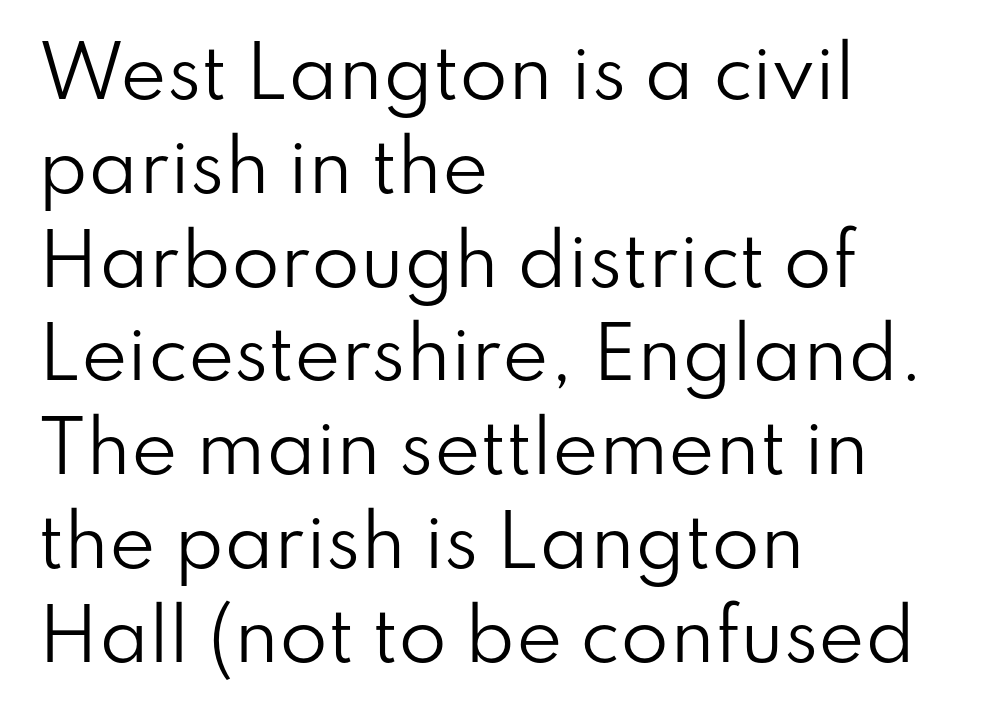
The image shows 70 px regular-weight sans-serif type, upright; set left-aligned, normal line spacing (1.34x), normal letter spacing, not underlined; low stroke contrast and a small x-height.
